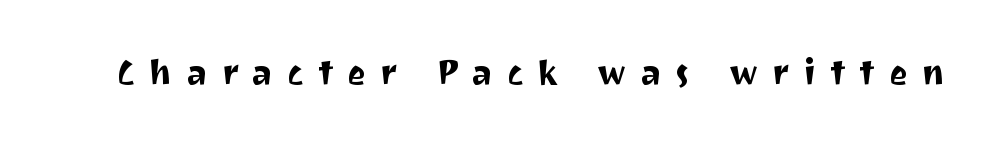
{"serif": "no", "italic": "no", "width": "normal", "stroke_contrast": "medium", "x_height": "medium", "monospaced": "no", "underline": "no", "letter_spacing": "wide", "letter_spacing_em": 0.41, "glyph_px": 35}
